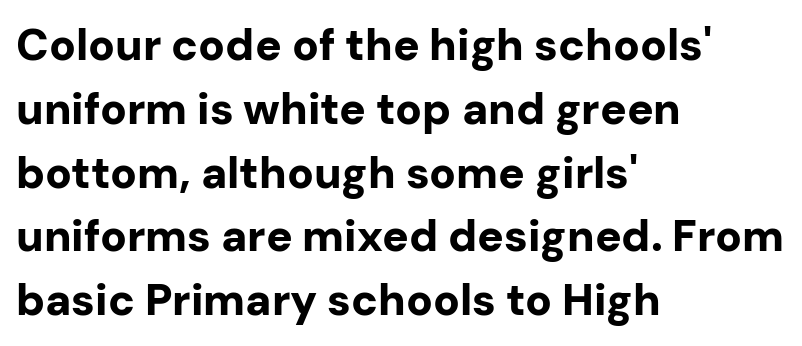
The rows are spaced the way most documents space them. The compositor pushed each line to the left boundary. Note: no serifs on the glyphs. The area under the type is left untouched. These lines are rendered in a variable-pitch font. Upright lettering throughout.
